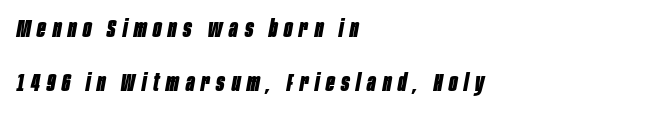
{"italic": "yes", "lean": "right", "slant_degrees": 10, "bold": "yes", "underline": "no", "align": "left", "line_spacing": "loose", "line_spacing_ratio": 2.16, "letter_spacing": "wide", "letter_spacing_em": 0.27, "glyph_px": 25}
